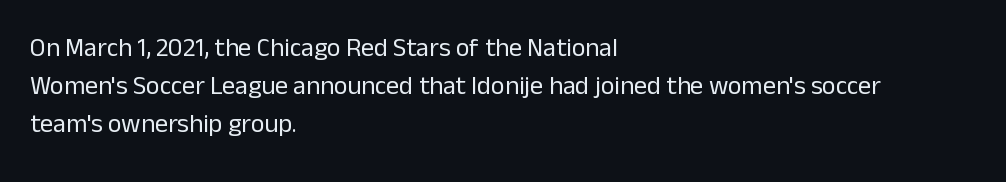
{"italic": "no", "bold": "no", "underline": "no", "align": "left", "line_spacing": "normal", "line_spacing_ratio": 1.47, "letter_spacing": "normal", "letter_spacing_em": 0.0, "glyph_px": 26}
